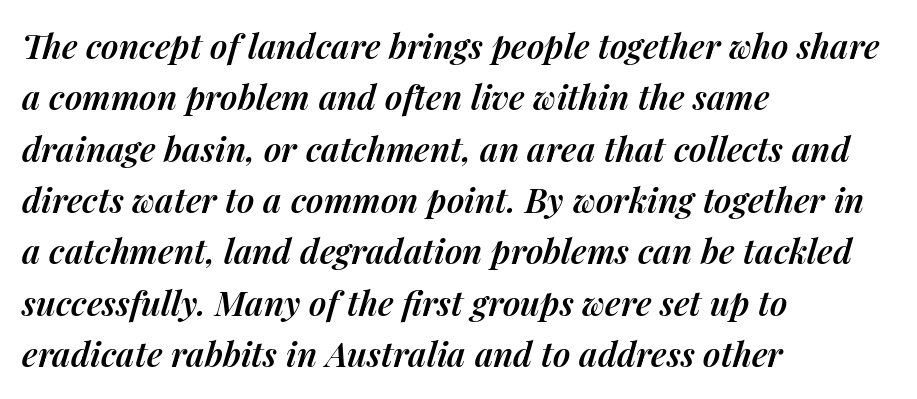
Note the varied advance widths — an 'i' is clearly narrower than an 'm'. Any mark beneath the type? The region is blank. The rendering uses a moderate line-height, typical for paragraphs. A student would call this left alignment; a typographer would say flush left, rag right.
